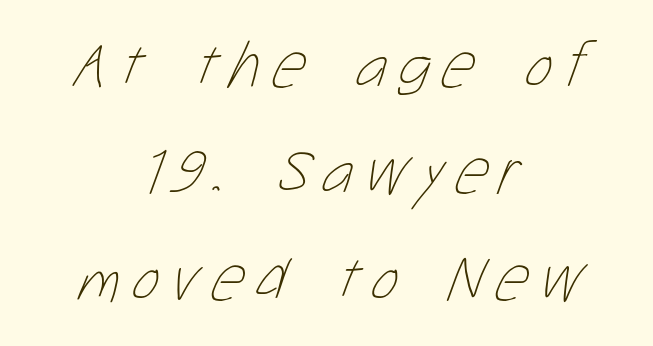
Heaviness? Minimal to ordinary, like unemphasized prose. Neither beginnings nor endings align; midpoints do. Plain, unruled lines of type. Is this a fixed-width face? No — the glyphs have proportional, varying widths. Rows of type keep a routine distance in the vertical direction.
